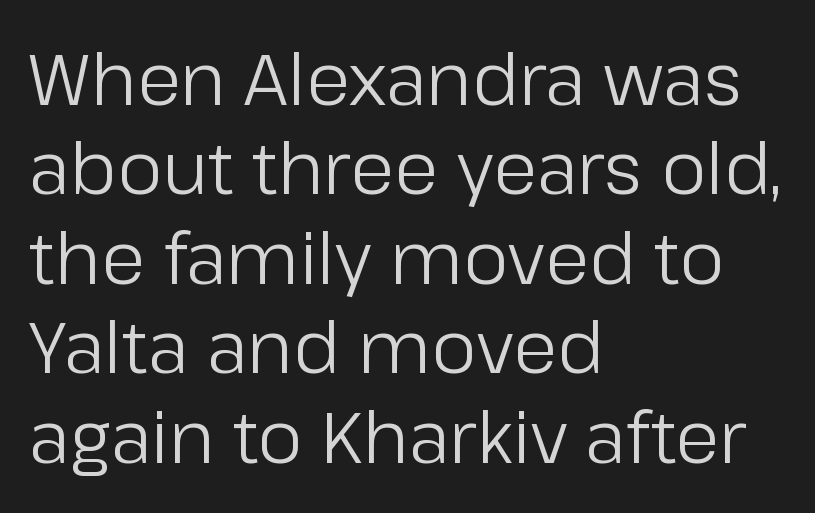
Q: Is the text bold? A: No.
Q: Is the text italic (slanted)? A: No, it is upright.
Q: Is the typeface a serif or a sans-serif typeface? A: Sans-serif.
Q: Is the text underlined? A: No.
Q: How is the paragraph aligned? A: Left-aligned.
Q: Is the spacing between letters normal or unusually wide? A: Normal.
Q: Is the spacing between lines tight, normal or loose? A: Normal.
Q: Width (condensed, normal, or wide)? A: Normal.
Q: Stroke contrast? A: Low.
Q: x-height? A: Medium.
Q: Monospaced? A: No.
